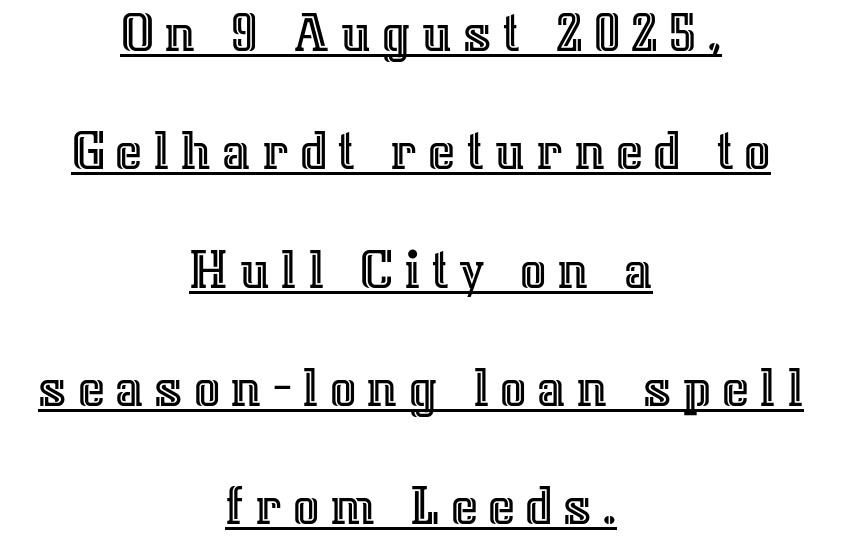
The image shows 58 px text type, upright; set centered, loose line spacing (2.04x), underlined; a medium x-height.
